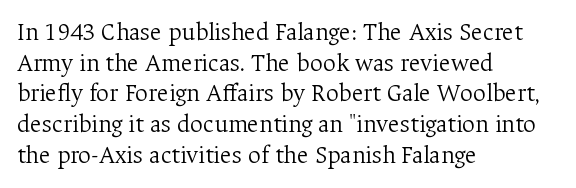
{"italic": "no", "bold": "no", "underline": "no", "align": "left", "line_spacing_ratio": 1.23, "letter_spacing": "normal", "letter_spacing_em": 0.0, "glyph_px": 25}
